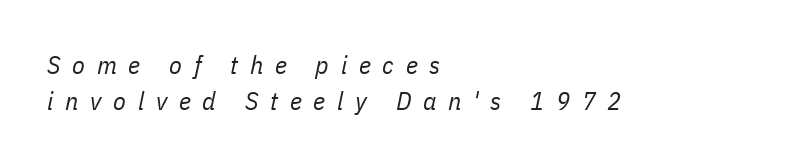
{"italic": "yes", "lean": "right", "slant_degrees": 11, "bold": "no", "underline": "no", "align": "left", "line_spacing": "normal", "line_spacing_ratio": 1.37, "letter_spacing": "wide", "letter_spacing_em": 0.45, "glyph_px": 26}
